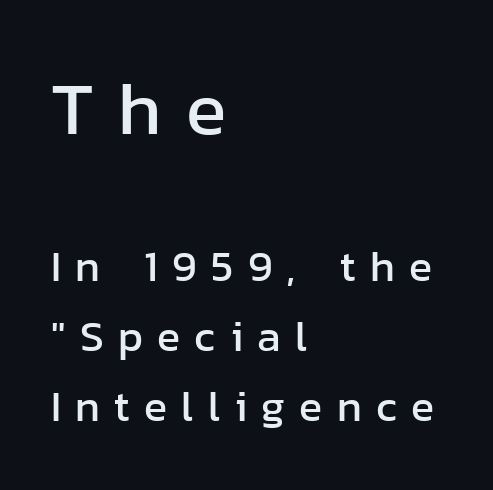
{"serif": "no", "italic": "no", "width": "normal", "stroke_contrast": "low", "x_height": "medium", "monospaced": "no", "underline": "no", "align": "left", "line_spacing": "normal", "line_spacing_ratio": 1.63, "letter_spacing": "wide", "letter_spacing_em": 0.33, "larger_block": "first", "size_ratio": 1.74, "glyph_px": 75}
